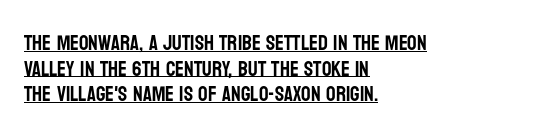
{"italic": "no", "underline": "yes", "align": "left", "line_spacing_ratio": 1.22, "letter_spacing": "normal", "letter_spacing_em": 0.0, "glyph_px": 21}
